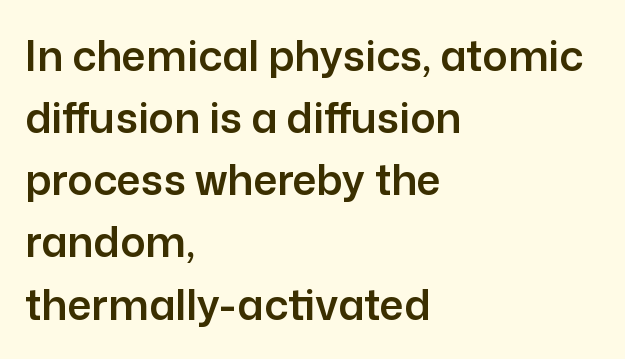
Q: Is the text italic (slanted)? A: No, it is upright.
Q: Is the typeface a serif or a sans-serif typeface? A: Sans-serif.
Q: Is the text underlined? A: No.
Q: How is the paragraph aligned? A: Left-aligned.
Q: Is the spacing between letters normal or unusually wide? A: Normal.
Q: Is the spacing between lines tight, normal or loose? A: Normal.
Q: Width (condensed, normal, or wide)? A: Normal.
Q: Stroke contrast? A: Low.
Q: x-height? A: Medium.
Q: Monospaced? A: No.
